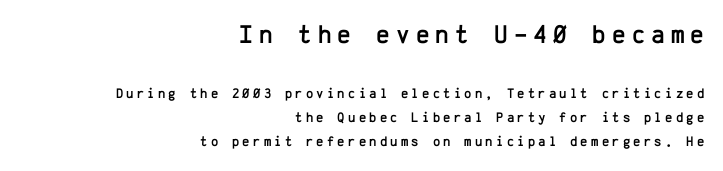
Q: Is the text italic (slanted)? A: No, it is upright.
Q: Is the text underlined? A: No.
Q: How is the paragraph aligned? A: Right-aligned.
Q: Is the spacing between letters normal or unusually wide? A: Unusually wide.
Q: Which block of text is set in a larger size, the first (top) or the second (bottom)? A: The first (top) one.
